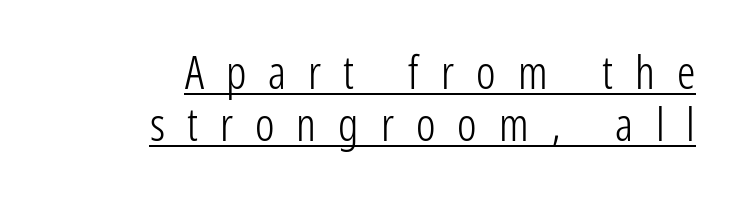
The line texture is sparse and dotted thanks to wide tracking. Does the leading feel generous? Not at all — it's pinched. Like a heading marked for emphasis, these lines bear an underscore. A typesetter would call this proportional, since set widths differ per character. The characters display no serif detailing; their extremities are plain. Weight class: somewhere from thin through regular.
